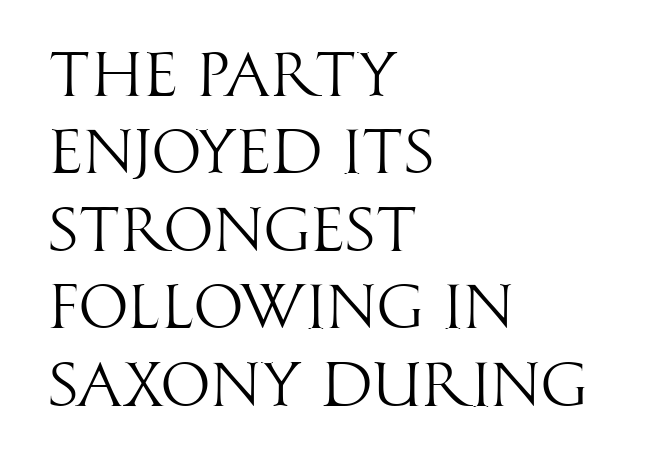
{"serif": "no", "italic": "no", "bold": "no", "weight": "light", "width": "condensed", "stroke_contrast": "high", "x_height": "large", "monospaced": "no", "underline": "no", "align": "left", "line_spacing_ratio": 1.23, "letter_spacing": "normal", "letter_spacing_em": 0.0, "glyph_px": 63}
